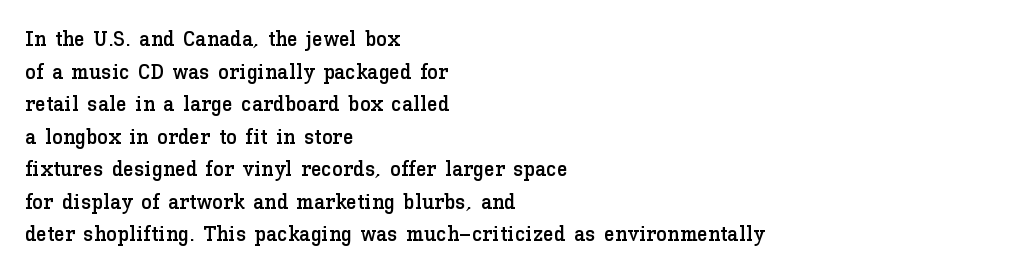
Q: Is the text italic (slanted)? A: No, it is upright.
Q: Is the text underlined? A: No.
Q: How is the paragraph aligned? A: Left-aligned.
Q: Is the spacing between letters normal or unusually wide? A: Normal.
Q: Is the spacing between lines tight, normal or loose? A: Normal.
